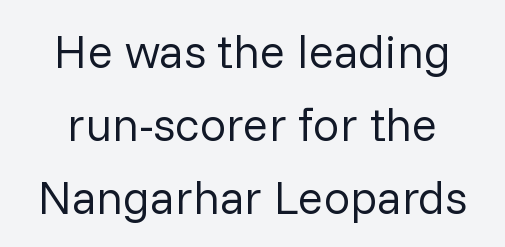
Q: Is the text bold? A: No.
Q: Is the text italic (slanted)? A: No, it is upright.
Q: Is the typeface a serif or a sans-serif typeface? A: Sans-serif.
Q: Is the text underlined? A: No.
Q: Is the spacing between letters normal or unusually wide? A: Normal.
Q: Is the spacing between lines tight, normal or loose? A: Normal.
Q: Width (condensed, normal, or wide)? A: Normal.
Q: Stroke contrast? A: Low.
Q: x-height? A: Medium.
Q: Monospaced? A: No.
